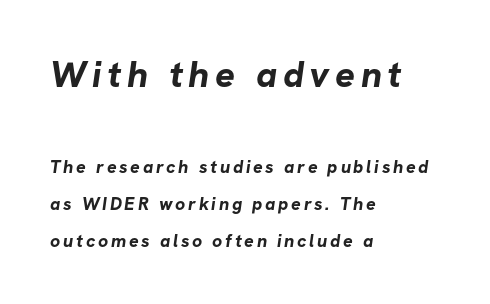
The image shows 37 px bold sans-serif type; set left-aligned, loose line spacing (2.05x), not underlined; the first (top) block is 2.06x larger; low stroke contrast and a medium x-height.
